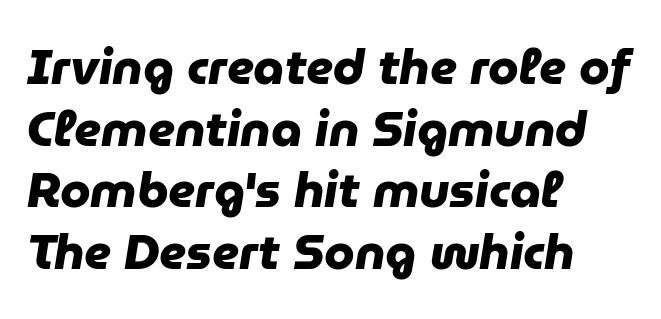
{"serif": "no", "bold": "yes", "weight": "heavy", "width": "normal", "stroke_contrast": "low", "x_height": "medium", "monospaced": "no", "underline": "no", "align": "left", "line_spacing": "normal", "line_spacing_ratio": 1.26, "letter_spacing": "normal", "letter_spacing_em": 0.0, "glyph_px": 49}
